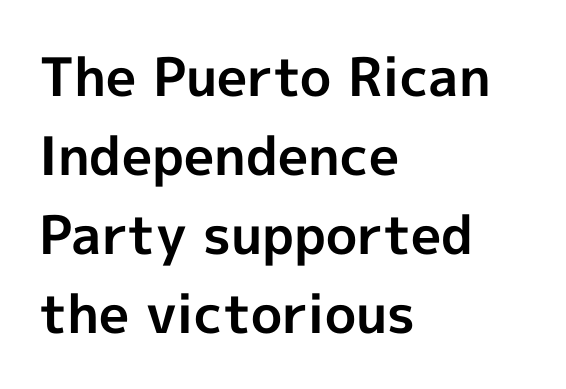
The image shows 53 px bold sans-serif type, upright; set left-aligned, normal line spacing (1.49x), normal letter spacing, not underlined; a medium x-height.
